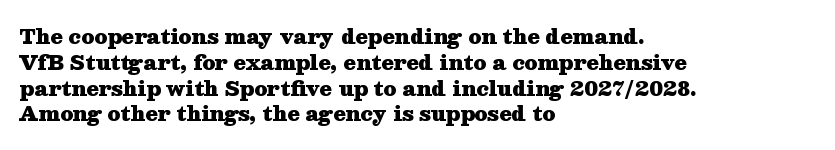
{"italic": "no", "bold": "yes", "underline": "no", "align": "left", "line_spacing": "normal", "line_spacing_ratio": 1.29, "letter_spacing": "normal", "letter_spacing_em": 0.0, "glyph_px": 20}
